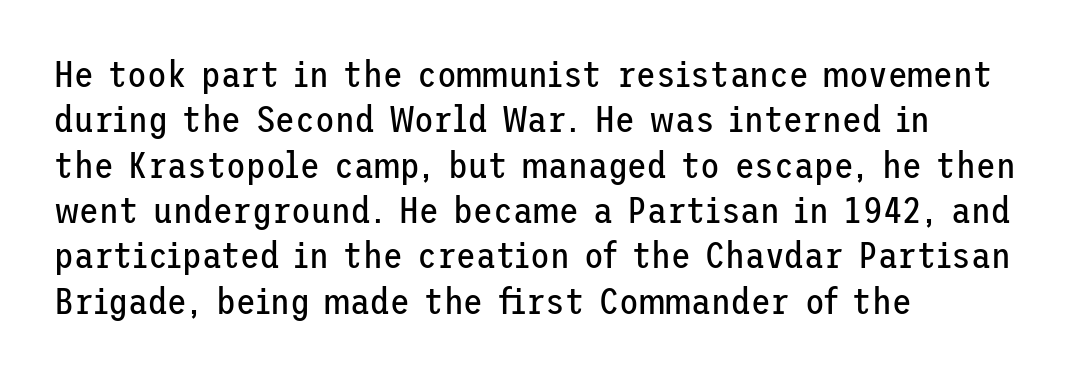
The vertical gap from one line to the next is medium. Where is the straight margin? On the left. I'd call this a sans setting — the letters go barefoot. The lettering holds an erect, upright posture throughout.
